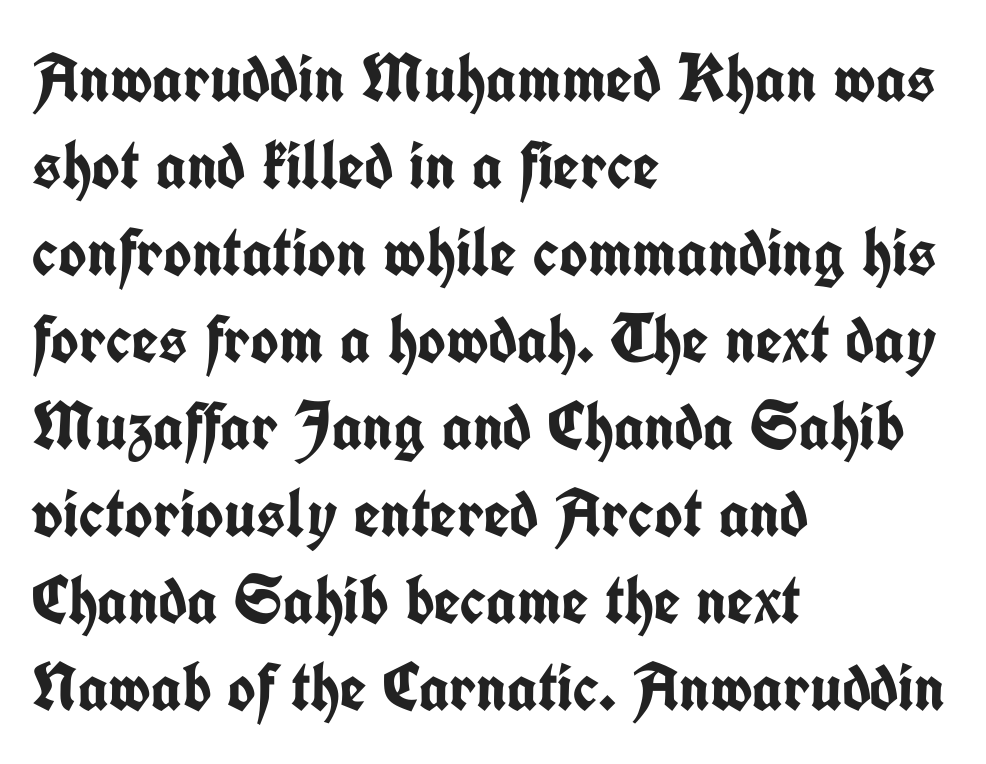
{"serif": "no", "italic": "no", "bold": "yes", "weight": "semibold", "width": "condensed", "stroke_contrast": "low", "x_height": "medium", "monospaced": "no", "underline": "no", "align": "left", "line_spacing": "normal", "line_spacing_ratio": 1.28, "letter_spacing": "normal", "letter_spacing_em": 0.0, "glyph_px": 68}
